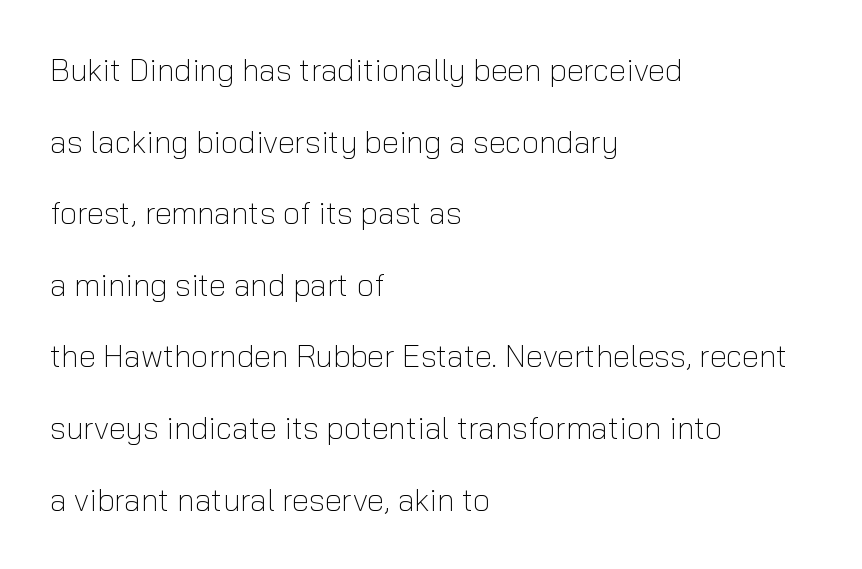
{"serif": "no", "italic": "no", "bold": "no", "weight": "light", "width": "normal", "stroke_contrast": "low", "x_height": "medium", "monospaced": "no", "underline": "no", "align": "left", "line_spacing": "loose", "line_spacing_ratio": 2.31, "letter_spacing": "normal", "letter_spacing_em": 0.0, "glyph_px": 31}
